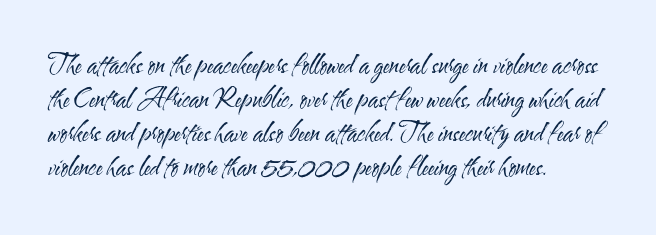
Q: Is the text bold? A: No.
Q: Is the text italic (slanted)? A: Yes.
Q: Is the text underlined? A: No.
Q: How is the paragraph aligned? A: Left-aligned.
Q: Is the spacing between letters normal or unusually wide? A: Normal.
Q: Is the spacing between lines tight, normal or loose? A: Normal.
